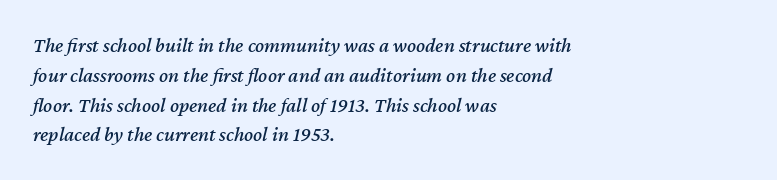
The image shows 21 px text type, italic (leaning right); set left-aligned, normal line spacing (1.42x), normal letter spacing, not underlined.
